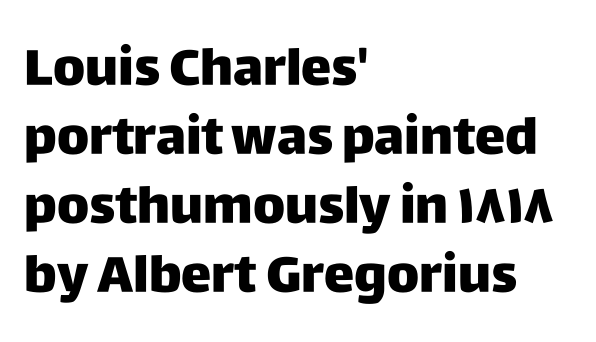
Q: Is the text italic (slanted)? A: No, it is upright.
Q: Is the typeface a serif or a sans-serif typeface? A: Sans-serif.
Q: Is the text underlined? A: No.
Q: How is the paragraph aligned? A: Left-aligned.
Q: Is the spacing between letters normal or unusually wide? A: Normal.
Q: Is the spacing between lines tight, normal or loose? A: Normal.
Q: Width (condensed, normal, or wide)? A: Normal.
Q: Stroke contrast? A: Low.
Q: x-height? A: Large.
Q: Monospaced? A: No.
